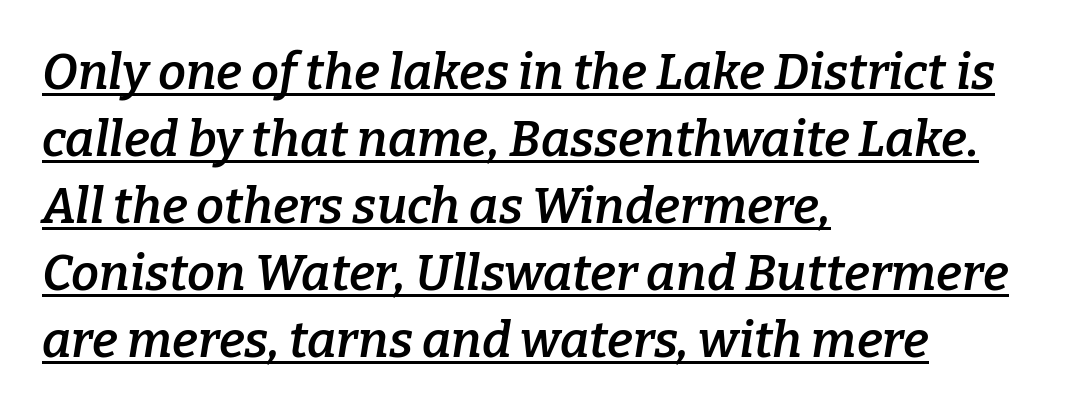
Quick note: italic. A bit beefed up — I'd call it semibold rather than bold. What stands out about the letter spacing? Nothing — it is the standard amount. Alignment: flush left.
